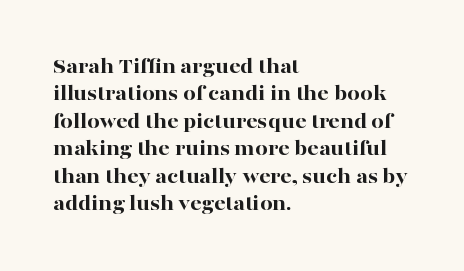
The image shows 22 px bold type, upright; set left-aligned, normal line spacing (1.25x), normal letter spacing, not underlined.
